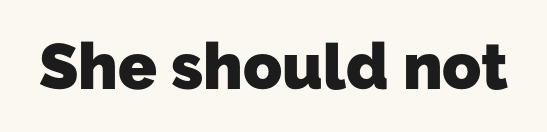
{"serif": "no", "bold": "yes", "weight": "heavy", "width": "normal", "stroke_contrast": "low", "x_height": "medium", "monospaced": "no", "underline": "no", "letter_spacing": "normal", "letter_spacing_em": 0.0, "glyph_px": 64}
